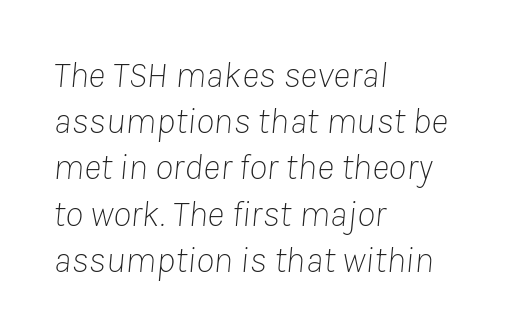
The image shows 37 px thin type, italic (leaning right); set left-aligned, normal line spacing (1.25x), normal letter spacing, not underlined; low stroke contrast and a medium x-height.
